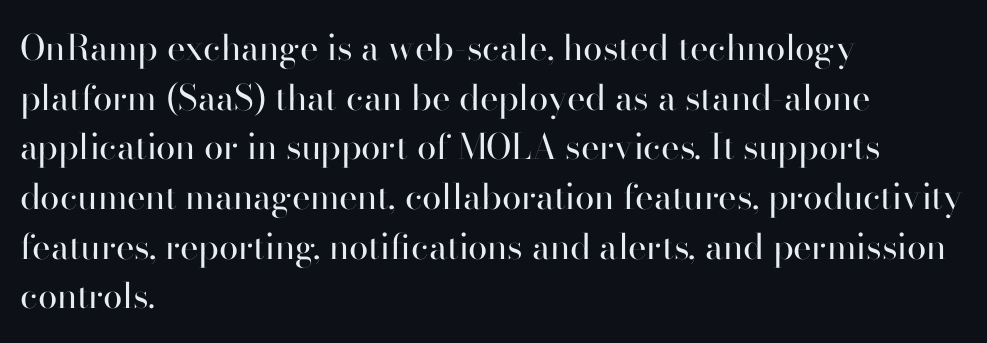
{"serif": "no", "italic": "no", "bold": "no", "weight": "regular", "width": "normal", "stroke_contrast": "high", "x_height": "small", "monospaced": "no", "underline": "no", "align": "left", "line_spacing": "normal", "line_spacing_ratio": 1.42, "letter_spacing": "normal", "letter_spacing_em": 0.0, "glyph_px": 35}
